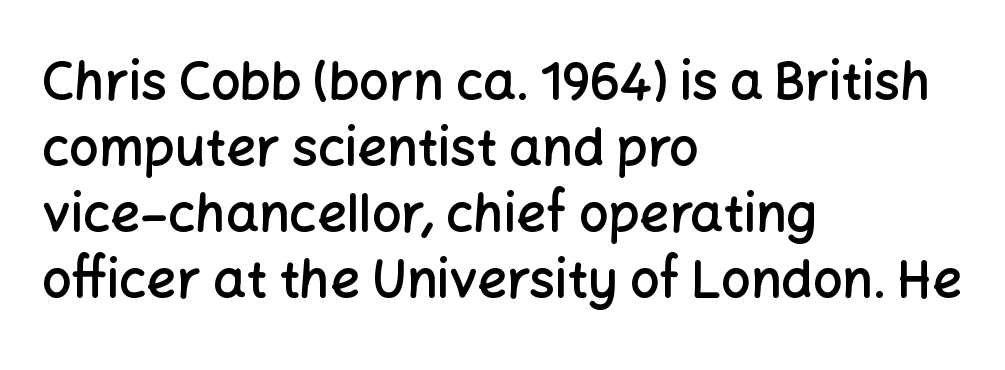
Q: Is the text bold? A: Semi-bold.
Q: Is the text italic (slanted)? A: No, it is upright.
Q: Is the typeface a serif or a sans-serif typeface? A: Sans-serif.
Q: Is the text underlined? A: No.
Q: How is the paragraph aligned? A: Left-aligned.
Q: Is the spacing between letters normal or unusually wide? A: Normal.
Q: Is the spacing between lines tight, normal or loose? A: Normal.
Q: Width (condensed, normal, or wide)? A: Normal.
Q: Stroke contrast? A: Low.
Q: x-height? A: Medium.
Q: Monospaced? A: No.
